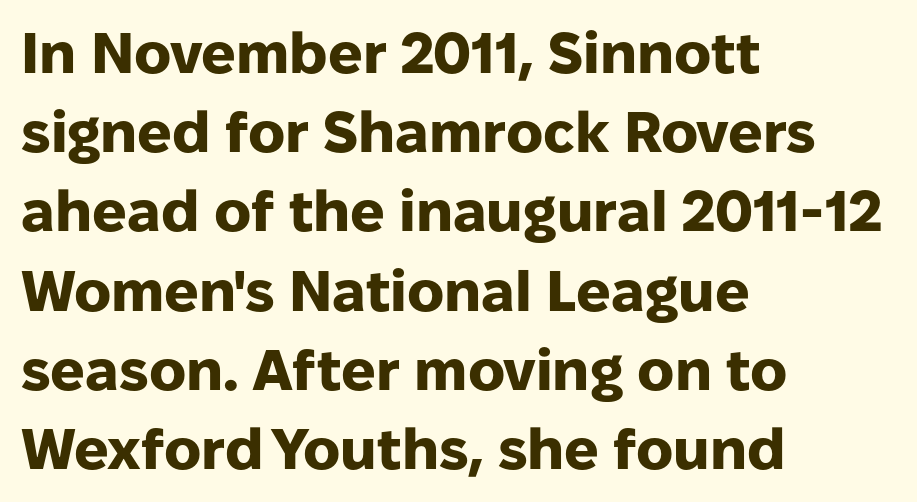
Inter-character spacing is left at the font's built-in metrics. The letters advance in unequal steps, a hallmark of proportional type. If you measured baseline to baseline, you'd find a middling distance. Where is the straight margin? On the left.
